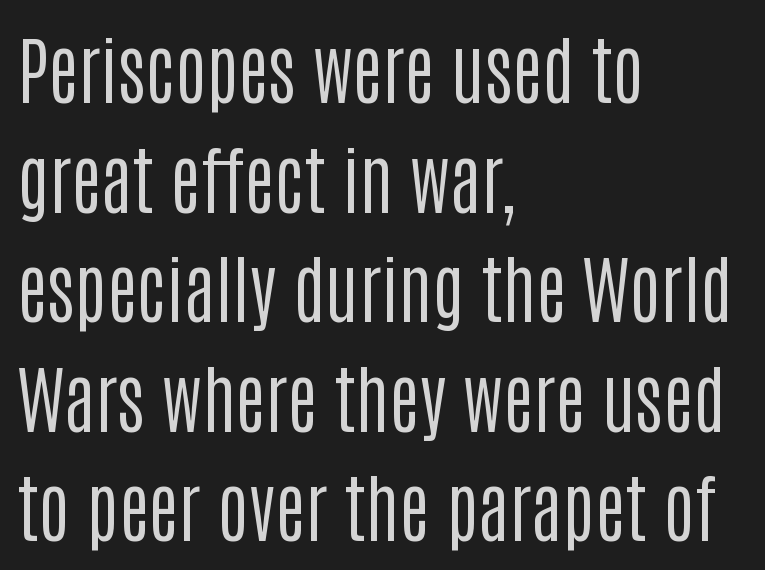
{"serif": "no", "italic": "no", "bold": "no", "weight": "regular", "width": "condensed", "stroke_contrast": "low", "x_height": "large", "monospaced": "no", "underline": "no", "align": "left", "line_spacing": "normal", "line_spacing_ratio": 1.48, "letter_spacing": "normal", "letter_spacing_em": 0.0, "glyph_px": 74}
